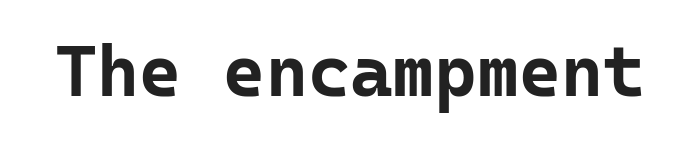
The image shows 72 px bold sans-serif type, upright, monospaced; set normal letter spacing, not underlined; low stroke contrast and a medium x-height.
